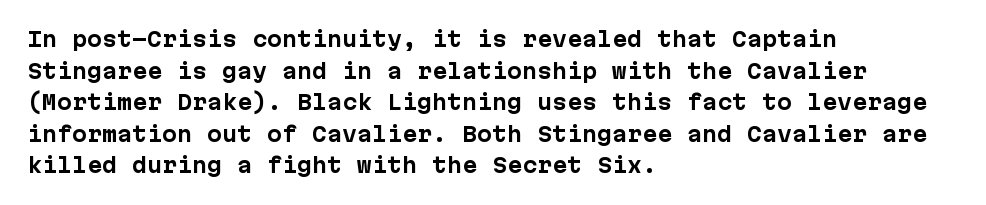
If you drew a line through each stem, it would be perfectly vertical. Nobody drew a line under any word here. A full-strength bold gives these letters their thick strokes. Honestly, the letter spacing is just normal — you wouldn't notice it. Left-aligned paragraph, ragged on the right.
